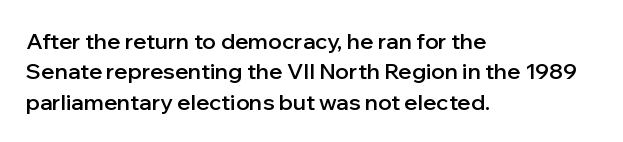
Q: Is the text bold? A: Semi-bold.
Q: Is the text italic (slanted)? A: No, it is upright.
Q: Is the text underlined? A: No.
Q: How is the paragraph aligned? A: Left-aligned.
Q: Is the spacing between letters normal or unusually wide? A: Normal.
Q: Is the spacing between lines tight, normal or loose? A: Normal.
